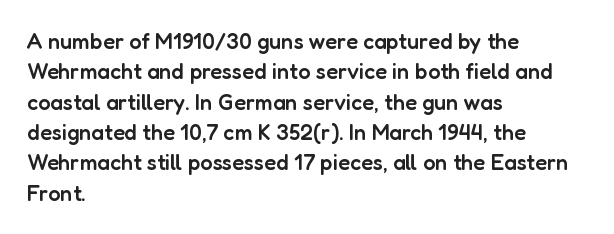
The lines sit at an ordinary, default distance from one another. Letter spacing: default. Check under the words: just untouched page. In terms of weight, the rendering is demibold, just under bold. Short and long lines alike share a common starting point at left. Quick note: not italic, upright.
